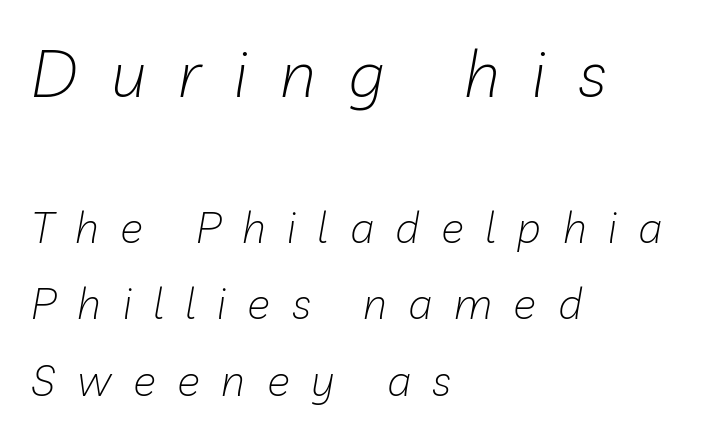
{"italic": "yes", "lean": "right", "slant_degrees": 10, "bold": "no", "weight": "light", "width": "normal", "stroke_contrast": "low", "x_height": "medium", "monospaced": "no", "underline": "no", "align": "left", "line_spacing_ratio": 1.78, "letter_spacing": "wide", "letter_spacing_em": 0.5, "larger_block": "first", "size_ratio": 1.51, "glyph_px": 65}
